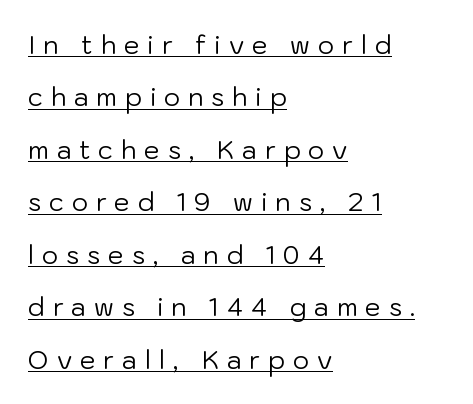
The image shows 25 px text type, upright; set left-aligned, loose line spacing (2.1x), unusually wide letter spacing (+0.32 em), underlined.
